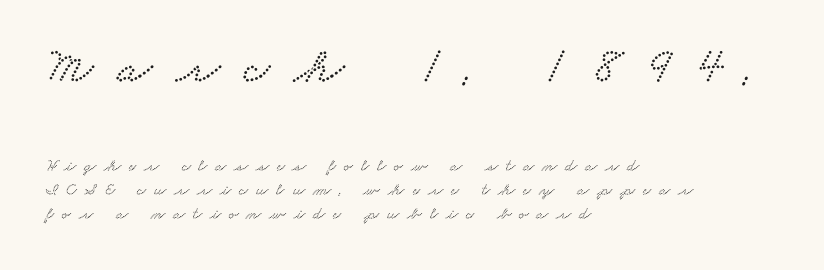
Q: Is the typeface a serif or a sans-serif typeface? A: Serif.
Q: Is the text underlined? A: No.
Q: How is the paragraph aligned? A: Left-aligned.
Q: Is the spacing between letters normal or unusually wide? A: Unusually wide.
Q: Is the spacing between lines tight, normal or loose? A: Normal.
Q: Which block of text is set in a larger size, the first (top) or the second (bottom)? A: The first (top) one.
Q: Width (condensed, normal, or wide)? A: Wide.
Q: Stroke contrast? A: Low.
Q: x-height? A: Small.
Q: Monospaced? A: No.
